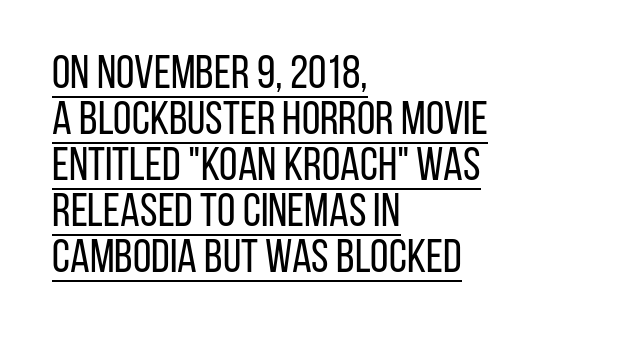
{"serif": "no", "italic": "no", "bold": "no", "weight": "regular", "width": "condensed", "stroke_contrast": "low", "x_height": "large", "monospaced": "no", "underline": "yes", "align": "left", "line_spacing": "tight", "line_spacing_ratio": 0.98, "letter_spacing": "normal", "letter_spacing_em": 0.0, "glyph_px": 47}
